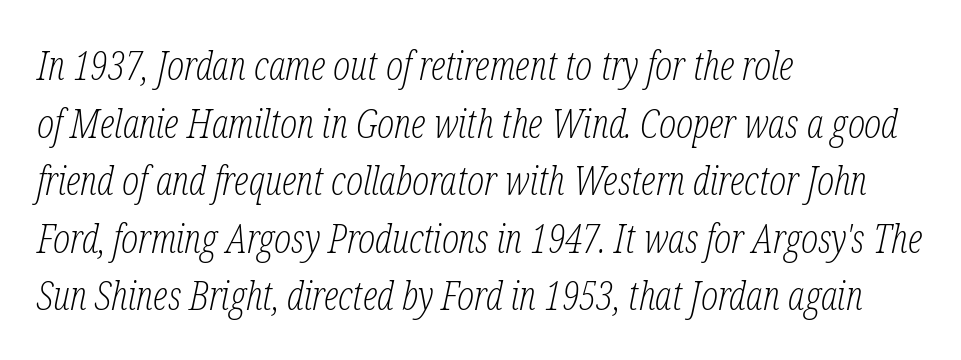
The image shows 40 px light, condensed serif type, italic (leaning right); set left-aligned, normal line spacing (1.44x), normal letter spacing, not underlined; low stroke contrast and a medium x-height.
